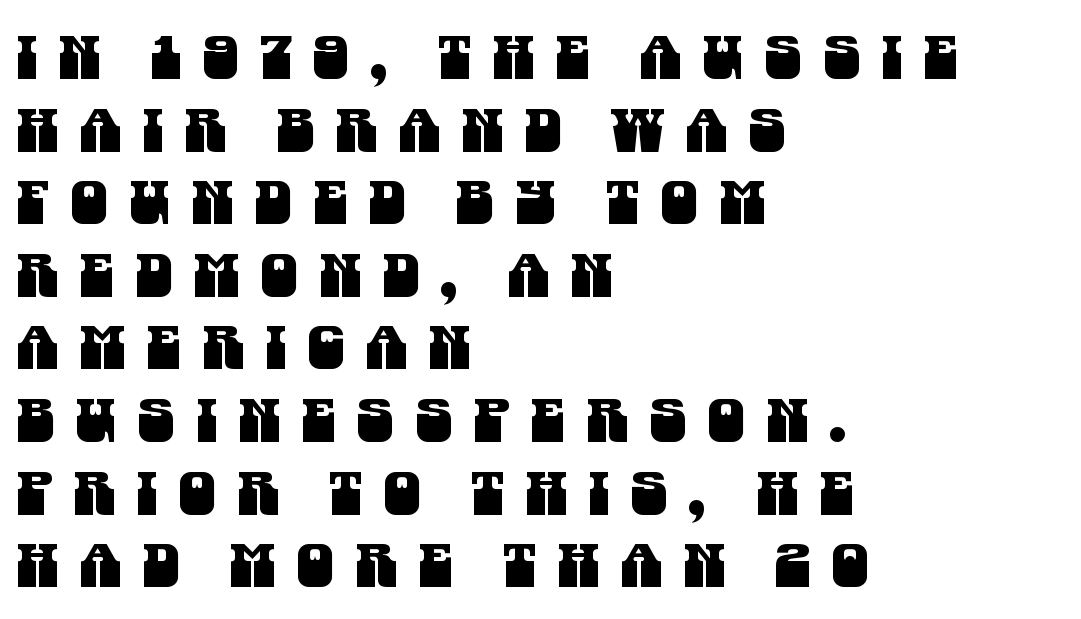
The image shows 60 px condensed sans-serif type; set left-aligned, line spacing 1.21x, unusually wide letter spacing (+0.35 em), not underlined; medium stroke contrast and a large x-height.
